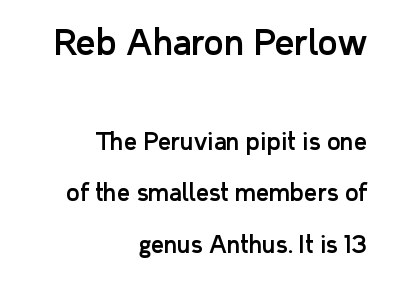
{"serif": "no", "italic": "no", "width": "normal", "stroke_contrast": "low", "x_height": "medium", "monospaced": "no", "underline": "no", "align": "right", "line_spacing": "loose", "line_spacing_ratio": 2.25, "letter_spacing": "normal", "letter_spacing_em": 0.0, "larger_block": "first", "size_ratio": 1.48, "glyph_px": 34}
